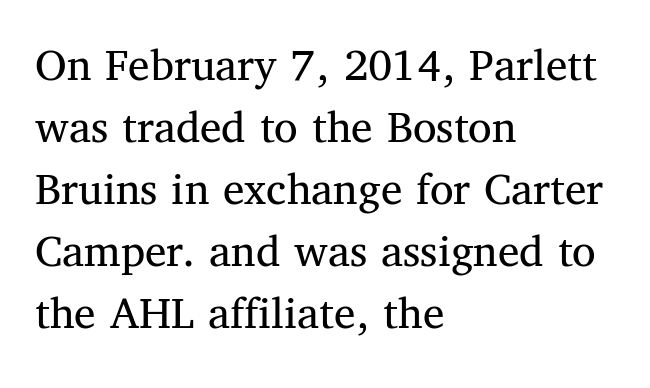
Q: Is the text bold? A: No.
Q: Is the text italic (slanted)? A: No, it is upright.
Q: Is the typeface a serif or a sans-serif typeface? A: Serif.
Q: Is the text underlined? A: No.
Q: How is the paragraph aligned? A: Left-aligned.
Q: Is the spacing between letters normal or unusually wide? A: Normal.
Q: Is the spacing between lines tight, normal or loose? A: Normal.
Q: Width (condensed, normal, or wide)? A: Normal.
Q: Stroke contrast? A: Medium.
Q: x-height? A: Medium.
Q: Monospaced? A: No.
